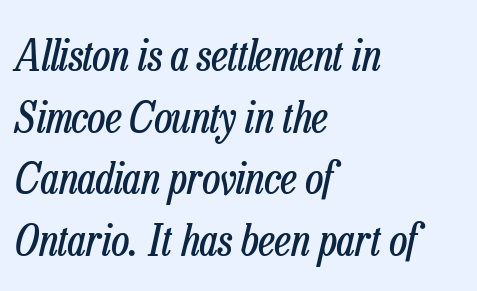
Q: Is the text bold? A: No.
Q: Is the text italic (slanted)? A: Yes, it leans right by about 13 degrees.
Q: Is the text underlined? A: No.
Q: How is the paragraph aligned? A: Left-aligned.
Q: Is the spacing between letters normal or unusually wide? A: Normal.
Q: Is the spacing between lines tight, normal or loose? A: Normal.
Q: Width (condensed, normal, or wide)? A: Condensed.
Q: Stroke contrast? A: Low.
Q: x-height? A: Medium.
Q: Monospaced? A: No.
